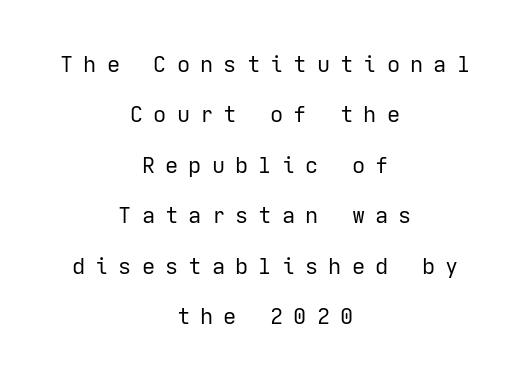
Display-style spreading of the glyphs; the letterfit is very open. How would I describe the line gaps? Wide and relaxed. Quick note: not italic, upright. One-word summary of the alignment: center.
